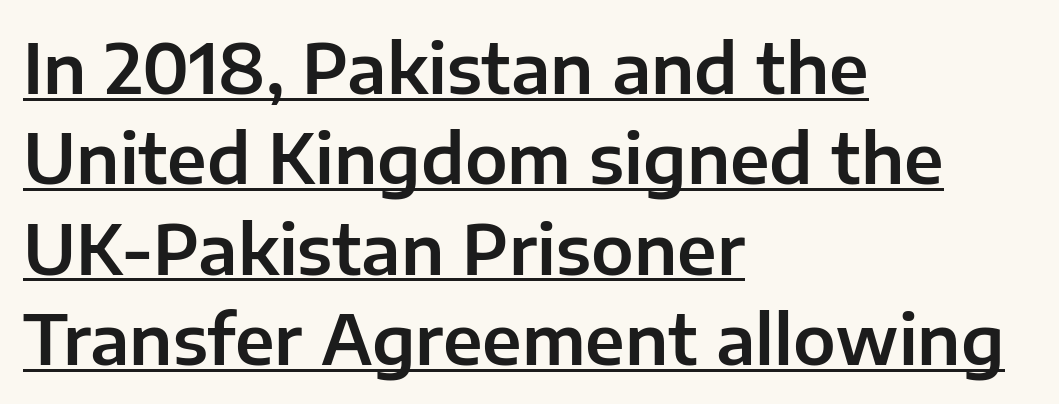
Q: Is the text italic (slanted)? A: No, it is upright.
Q: Is the typeface a serif or a sans-serif typeface? A: Sans-serif.
Q: Is the text underlined? A: Yes.
Q: How is the paragraph aligned? A: Left-aligned.
Q: Is the spacing between letters normal or unusually wide? A: Normal.
Q: Is the spacing between lines tight, normal or loose? A: Normal.
Q: Width (condensed, normal, or wide)? A: Normal.
Q: Stroke contrast? A: Low.
Q: x-height? A: Medium.
Q: Monospaced? A: No.
